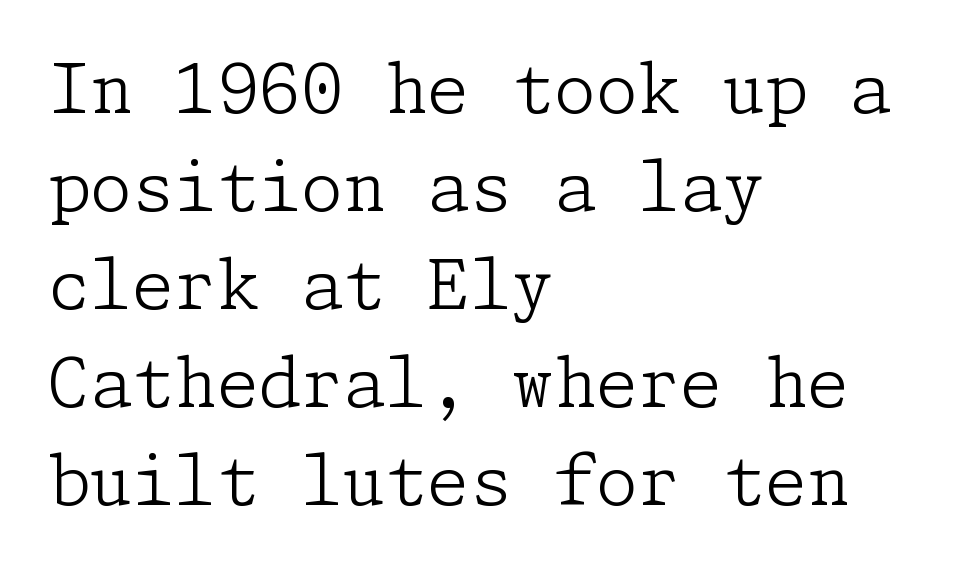
The image shows 68 px light serif type, upright; set left-aligned, normal line spacing (1.44x), normal letter spacing, not underlined; low stroke contrast and a medium x-height.
